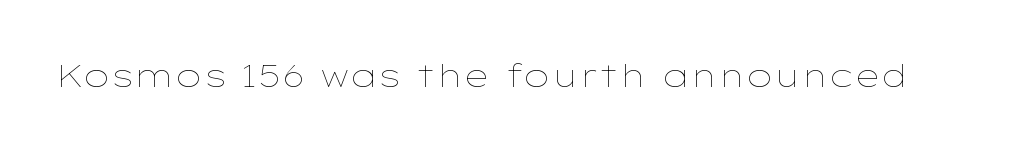
Q: Is the text bold? A: No.
Q: Is the text italic (slanted)? A: No, it is upright.
Q: Is the text underlined? A: No.
Q: Is the spacing between letters normal or unusually wide? A: Normal.
Q: Width (condensed, normal, or wide)? A: Wide.
Q: Stroke contrast? A: Low.
Q: x-height? A: Medium.
Q: Monospaced? A: No.
